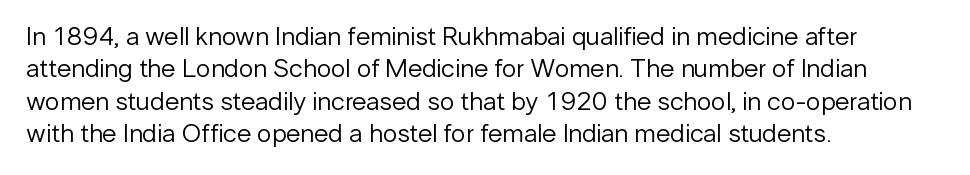
The image shows 26 px text type, upright; set left-aligned, normal line spacing (1.25x), normal letter spacing, not underlined.
